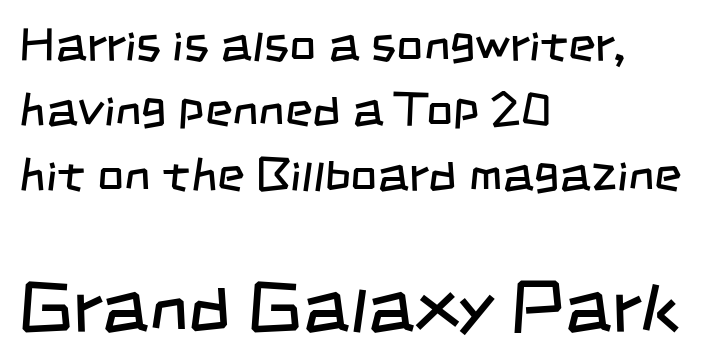
Q: Is the text bold? A: No.
Q: Is the typeface a serif or a sans-serif typeface? A: Sans-serif.
Q: Is the text underlined? A: No.
Q: How is the paragraph aligned? A: Left-aligned.
Q: Is the spacing between letters normal or unusually wide? A: Normal.
Q: Is the spacing between lines tight, normal or loose? A: Normal.
Q: Which block of text is set in a larger size, the first (top) or the second (bottom)? A: The second (bottom) one.
Q: Width (condensed, normal, or wide)? A: Condensed.
Q: Stroke contrast? A: Low.
Q: x-height? A: Large.
Q: Monospaced? A: No.
